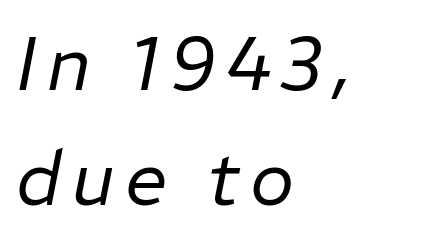
{"italic": "yes", "lean": "right", "slant_degrees": 11, "bold": "no", "weight": "regular", "width": "normal", "stroke_contrast": "low", "x_height": "medium", "monospaced": "no", "underline": "no", "align": "left", "line_spacing": "normal", "line_spacing_ratio": 1.53, "glyph_px": 75}
